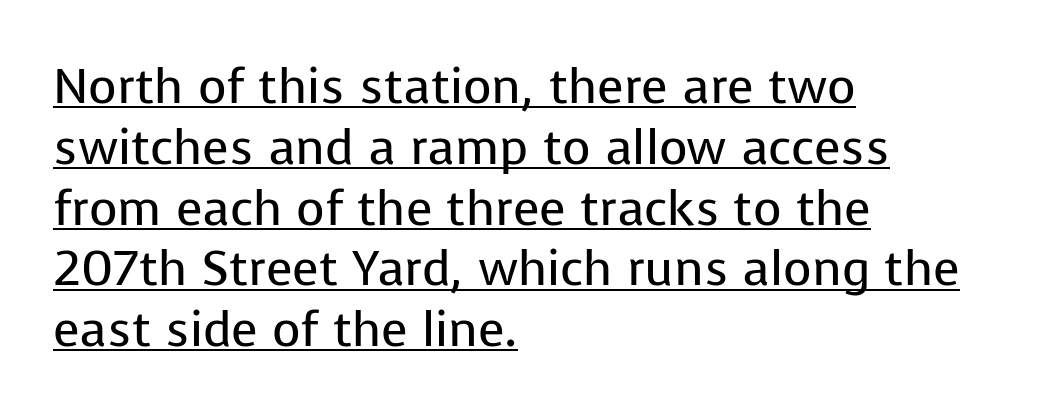
The image shows 49 px regular-weight sans-serif type, upright; set left-aligned, line spacing 1.24x, normal letter spacing, underlined; low stroke contrast and a medium x-height.
